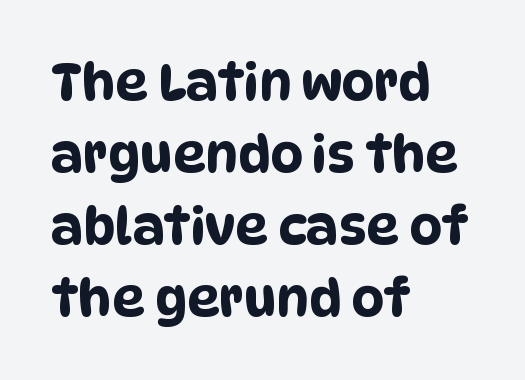
Underline: absent. Grotesque or geometric, the face here clearly has no serifs. Spacing verdict: proportional, widths tailored to each character. The line texture is even and compact thanks to regular tracking. The rendering anchors every line to the left-hand side. Successive baselines arrive at the customary interval.
